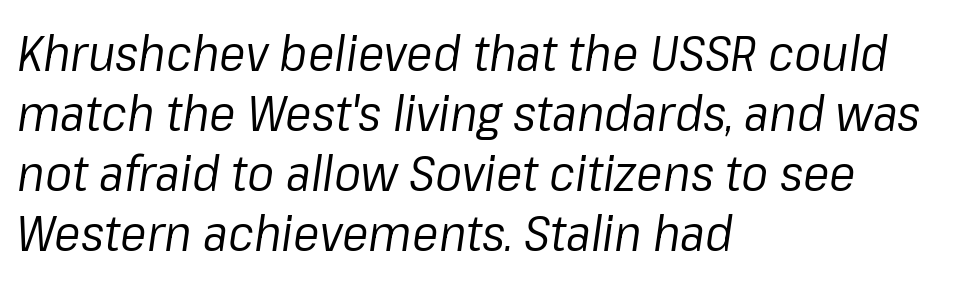
The image shows 50 px regular-weight type, italic (leaning right); set left-aligned, line spacing 1.2x, normal letter spacing, not underlined; low stroke contrast and a medium x-height.
